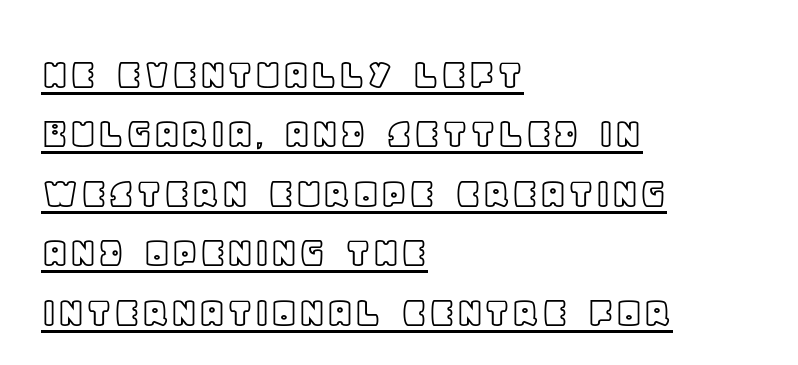
{"italic": "no", "width": "normal", "x_height": "large", "monospaced": "no", "underline": "yes", "align": "left", "line_spacing": "normal", "line_spacing_ratio": 1.32, "letter_spacing": "normal", "letter_spacing_em": 0.0, "glyph_px": 45}
